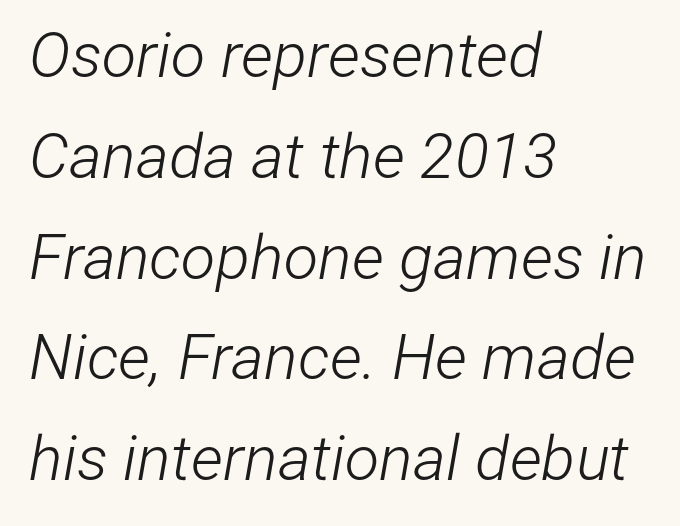
Q: Is the text bold? A: No.
Q: Is the text italic (slanted)? A: Yes, it leans right by about 12 degrees.
Q: Is the text underlined? A: No.
Q: How is the paragraph aligned? A: Left-aligned.
Q: Is the spacing between letters normal or unusually wide? A: Normal.
Q: Is the spacing between lines tight, normal or loose? A: Normal.
Q: Width (condensed, normal, or wide)? A: Condensed.
Q: Stroke contrast? A: Low.
Q: x-height? A: Medium.
Q: Monospaced? A: No.
